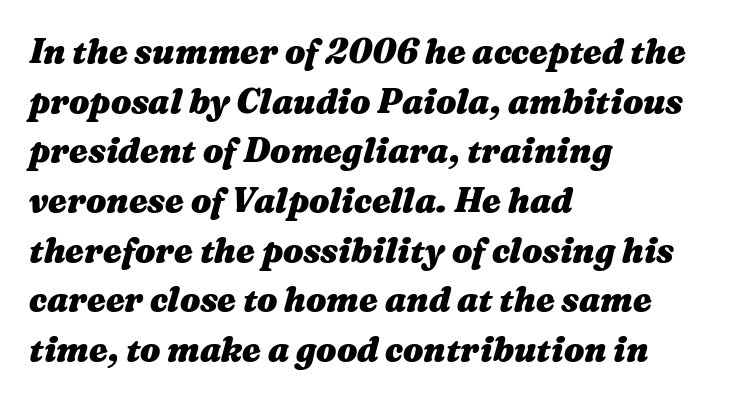
{"italic": "yes", "lean": "right", "slant_degrees": 16, "bold": "yes", "weight": "heavy", "width": "wide", "stroke_contrast": "medium", "x_height": "medium", "monospaced": "no", "underline": "no", "align": "left", "line_spacing": "normal", "line_spacing_ratio": 1.46, "letter_spacing": "normal", "letter_spacing_em": 0.0, "glyph_px": 34}
